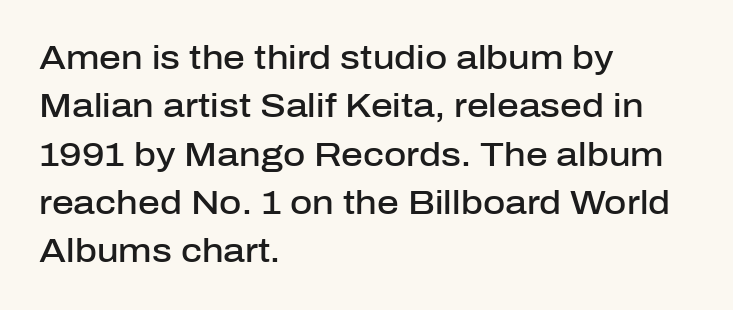
Q: Is the text bold? A: Semi-bold.
Q: Is the text italic (slanted)? A: No, it is upright.
Q: Is the typeface a serif or a sans-serif typeface? A: Sans-serif.
Q: Is the text underlined? A: No.
Q: How is the paragraph aligned? A: Left-aligned.
Q: Is the spacing between letters normal or unusually wide? A: Normal.
Q: Is the spacing between lines tight, normal or loose? A: Normal.
Q: Width (condensed, normal, or wide)? A: Normal.
Q: Stroke contrast? A: Low.
Q: x-height? A: Medium.
Q: Monospaced? A: No.
